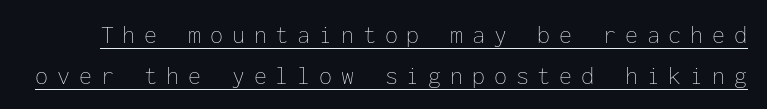
Stroke mass is kept to a normal reading level or below. The type is letterspaced generously, with wide tracking. How would I describe the line gaps? Plain and ordinary. Is there an underline? Yes — a line sits under the letters. Rendered with straight, roman letterforms.
